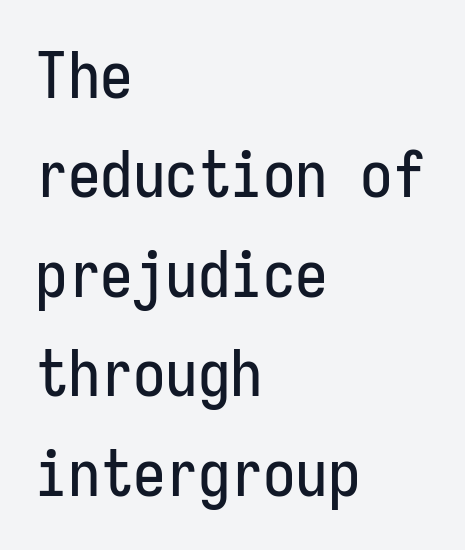
The image shows 65 px condensed sans-serif type, upright, monospaced; set left-aligned, normal line spacing (1.53x), normal letter spacing, not underlined; low stroke contrast and a medium x-height.
